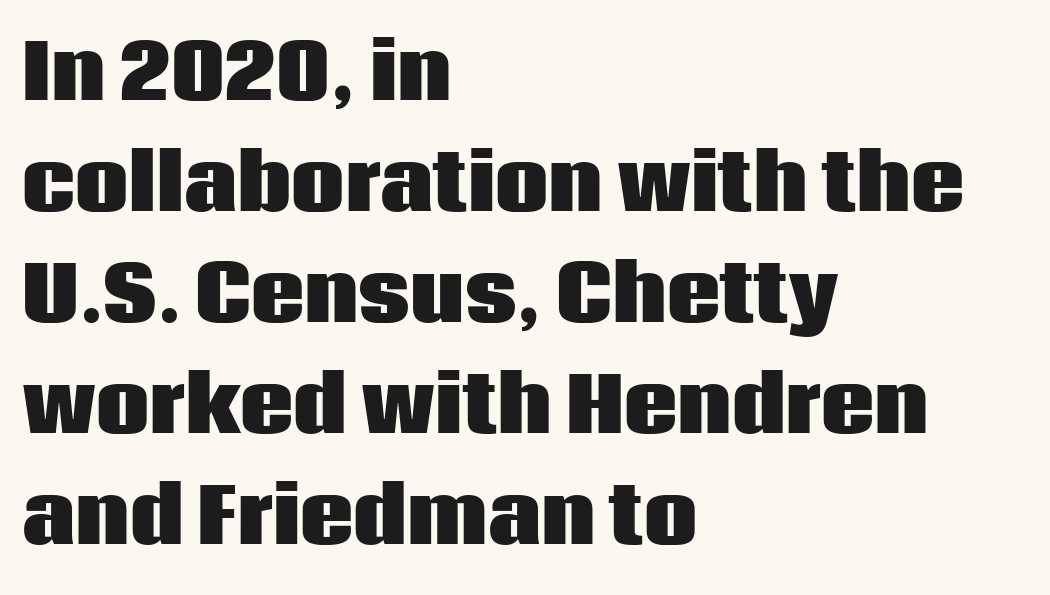
{"serif": "no", "italic": "no", "bold": "yes", "weight": "heavy", "width": "normal", "stroke_contrast": "low", "x_height": "large", "monospaced": "no", "underline": "no", "align": "left", "line_spacing": "normal", "line_spacing_ratio": 1.48, "letter_spacing": "normal", "letter_spacing_em": 0.0, "glyph_px": 75}
